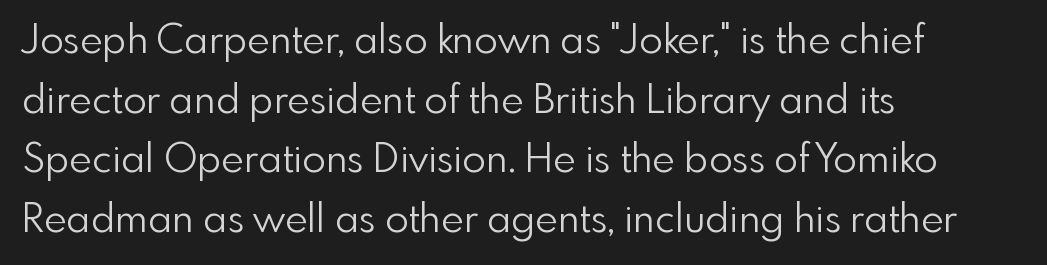
The image shows 39 px light sans-serif type, upright; set left-aligned, normal line spacing (1.53x), normal letter spacing, not underlined; a small x-height.
